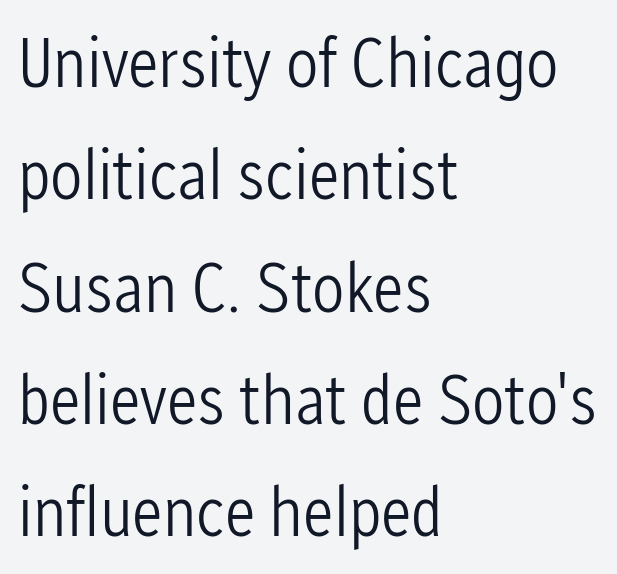
Q: Is the text bold? A: No.
Q: Is the text italic (slanted)? A: No, it is upright.
Q: Is the typeface a serif or a sans-serif typeface? A: Sans-serif.
Q: Is the text underlined? A: No.
Q: How is the paragraph aligned? A: Left-aligned.
Q: Is the spacing between letters normal or unusually wide? A: Normal.
Q: Is the spacing between lines tight, normal or loose? A: Normal.
Q: Width (condensed, normal, or wide)? A: Condensed.
Q: Stroke contrast? A: Low.
Q: x-height? A: Medium.
Q: Monospaced? A: No.
